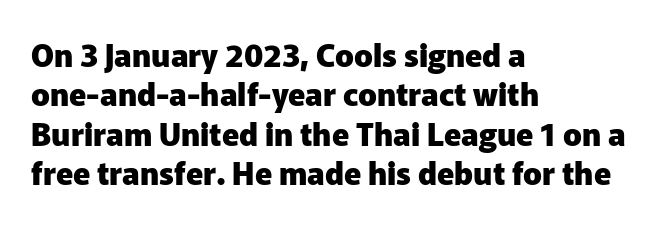
Q: Is the text bold? A: Yes.
Q: Is the text italic (slanted)? A: No, it is upright.
Q: Is the typeface a serif or a sans-serif typeface? A: Sans-serif.
Q: Is the text underlined? A: No.
Q: How is the paragraph aligned? A: Left-aligned.
Q: Is the spacing between letters normal or unusually wide? A: Normal.
Q: Is the spacing between lines tight, normal or loose? A: Normal.
Q: Width (condensed, normal, or wide)? A: Normal.
Q: Stroke contrast? A: Low.
Q: x-height? A: Medium.
Q: Monospaced? A: No.
